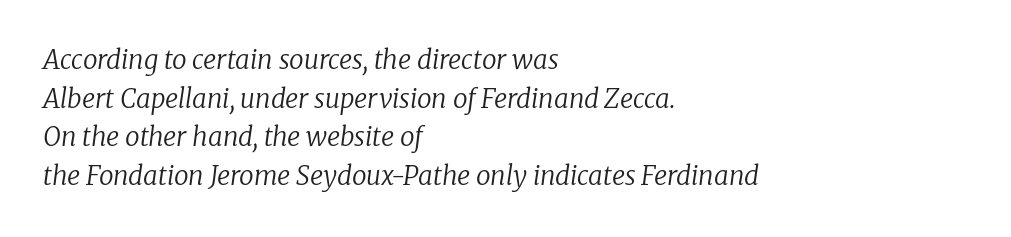
Standard letterfit; no display-style spreading of the glyphs. Regular leading. The passage shown leans; its letterforms are oblique. Weight: regular or lighter. The compositor pushed each line to the left boundary.
